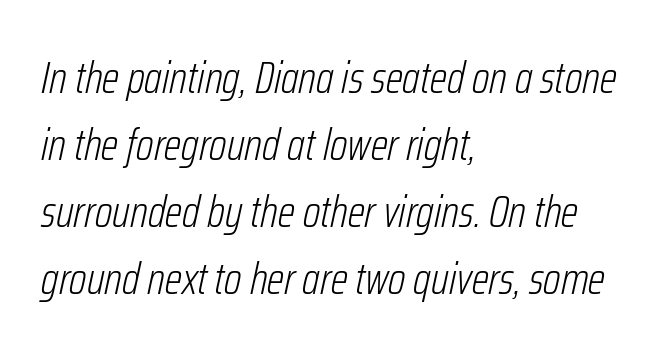
{"italic": "yes", "lean": "right", "slant_degrees": 12, "bold": "no", "weight": "light", "width": "condensed", "stroke_contrast": "low", "x_height": "medium", "monospaced": "no", "underline": "no", "align": "left", "line_spacing": "normal", "line_spacing_ratio": 1.49, "letter_spacing": "normal", "letter_spacing_em": 0.0, "glyph_px": 45}
